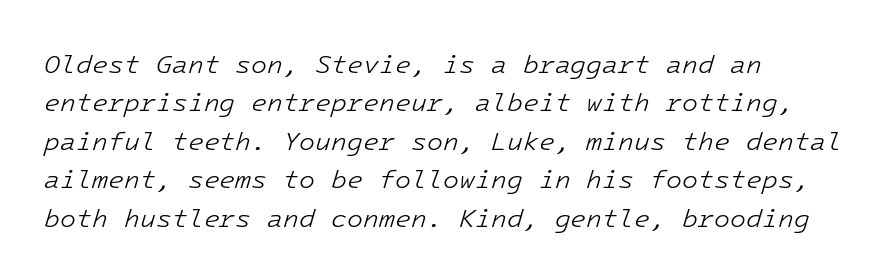
Q: Is the text bold? A: No.
Q: Is the text italic (slanted)? A: Yes, it leans right by about 16 degrees.
Q: Is the text underlined? A: No.
Q: How is the paragraph aligned? A: Left-aligned.
Q: Is the spacing between letters normal or unusually wide? A: Normal.
Q: Is the spacing between lines tight, normal or loose? A: Normal.
